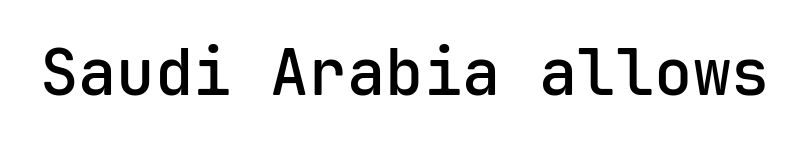
{"serif": "no", "italic": "no", "bold": "semi", "weight": "semibold", "width": "normal", "stroke_contrast": "low", "x_height": "medium", "monospaced": "yes", "underline": "no", "letter_spacing": "normal", "letter_spacing_em": 0.0, "glyph_px": 64}
